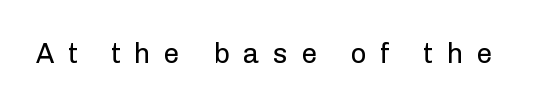
The face used here is rendered with a markedly widened letterfit. Here the designer chose a conventional face with non-uniform glyph widths. Bare-footed words on every line. Is there any slant? The stems are plumb.
